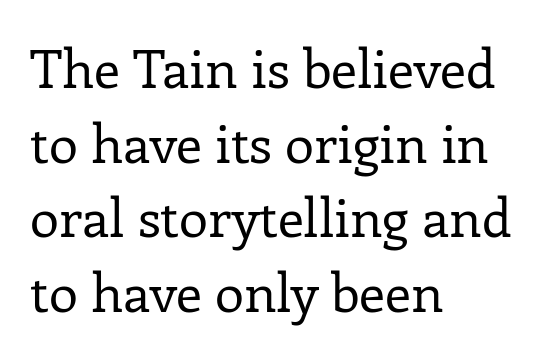
{"serif": "yes", "italic": "no", "bold": "no", "weight": "regular", "width": "normal", "stroke_contrast": "low", "x_height": "medium", "monospaced": "no", "underline": "no", "align": "left", "line_spacing": "normal", "line_spacing_ratio": 1.41, "letter_spacing": "normal", "letter_spacing_em": 0.0, "glyph_px": 53}
